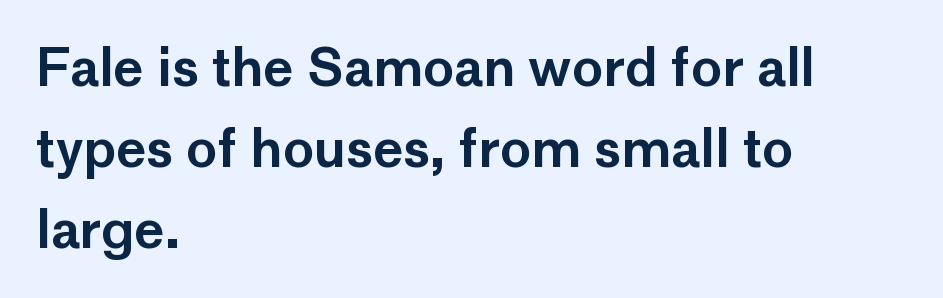
{"serif": "no", "italic": "no", "width": "normal", "stroke_contrast": "low", "x_height": "medium", "monospaced": "no", "underline": "no", "align": "left", "line_spacing": "normal", "line_spacing_ratio": 1.56, "letter_spacing": "normal", "letter_spacing_em": 0.0, "glyph_px": 52}
